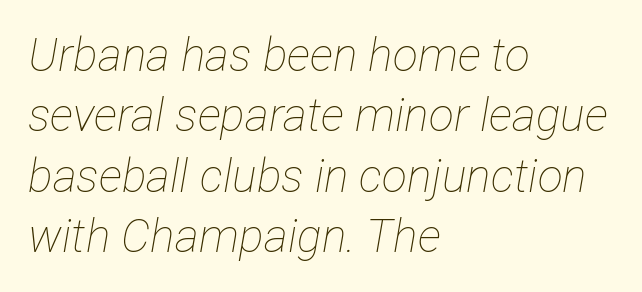
The weight tops out at a normal text grade. The setting favours the left margin, as ordinary paragraphs usually do. Spacing verdict: proportional, widths tailored to each character. The leading is moderate, giving the passage an even texture.
